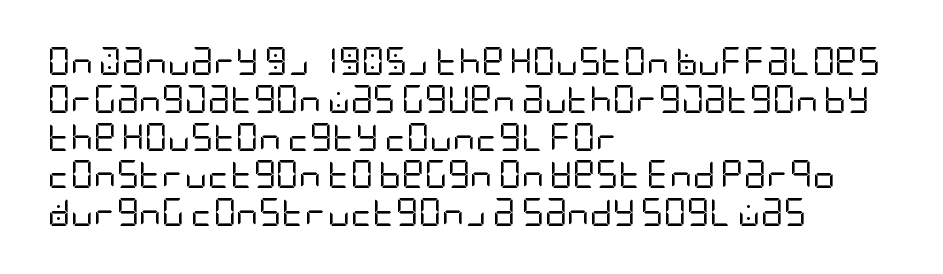
Q: Is the text bold? A: No.
Q: Is the text italic (slanted)? A: No, it is upright.
Q: Is the typeface a serif or a sans-serif typeface? A: Sans-serif.
Q: Is the text underlined? A: No.
Q: How is the paragraph aligned? A: Left-aligned.
Q: Is the spacing between letters normal or unusually wide? A: Normal.
Q: Is the spacing between lines tight, normal or loose? A: Normal.
Q: Width (condensed, normal, or wide)? A: Condensed.
Q: Stroke contrast? A: Low.
Q: x-height? A: Large.
